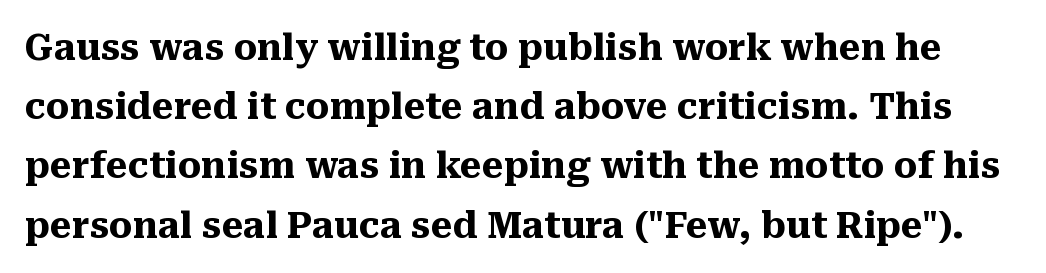
The tracking reads as untouched default to a designer's eye. The rendering uses natural spacing where letterforms have individual widths. The zone under the glyphs is completely vacant. Thick stems and heavy bowls — unmistakably bold.
